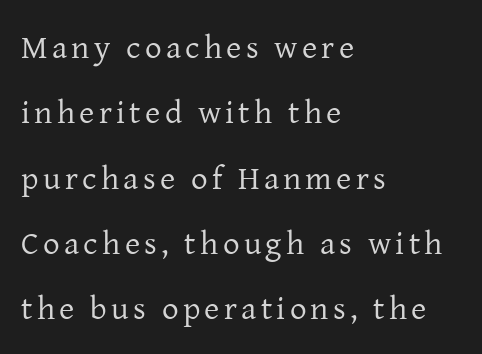
Proportional: the letters do not fall into vertical columns. Horizontal bands of white between lines are thick stripes. The typesetting does not lean heavy: it is not bold. The compositor pushed each line to the left boundary. To sum up the face: it has serifs.
